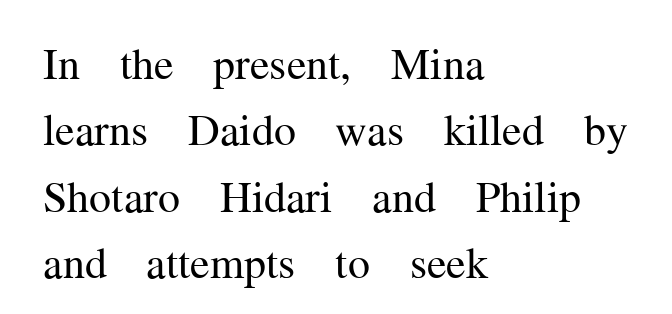
{"serif": "yes", "italic": "no", "bold": "no", "weight": "regular", "width": "normal", "stroke_contrast": "medium", "x_height": "medium", "monospaced": "no", "underline": "no", "align": "left", "line_spacing": "normal", "line_spacing_ratio": 1.51, "letter_spacing": "normal", "letter_spacing_em": 0.0, "glyph_px": 44}
